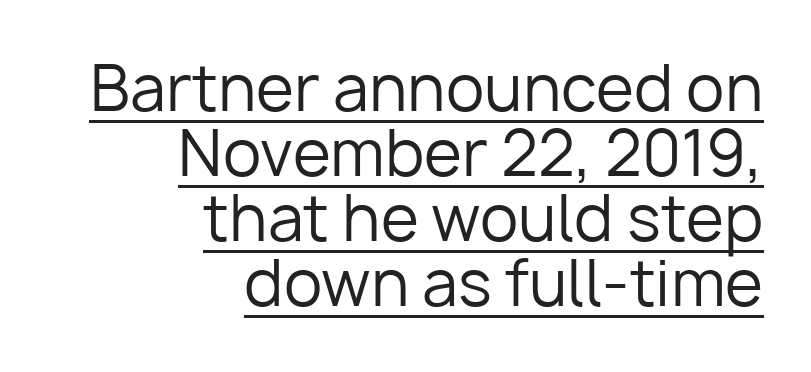
{"serif": "no", "italic": "no", "bold": "no", "weight": "regular", "width": "normal", "stroke_contrast": "low", "x_height": "medium", "monospaced": "no", "underline": "yes", "align": "right", "line_spacing": "tight", "line_spacing_ratio": 1.05, "letter_spacing": "normal", "letter_spacing_em": 0.0, "glyph_px": 62}
